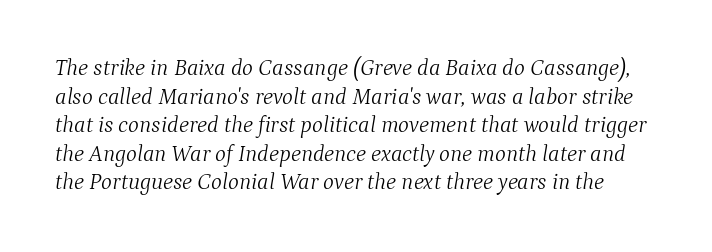
The image shows 23 px text type, italic (leaning right); set line spacing 1.24x, normal letter spacing, not underlined.
